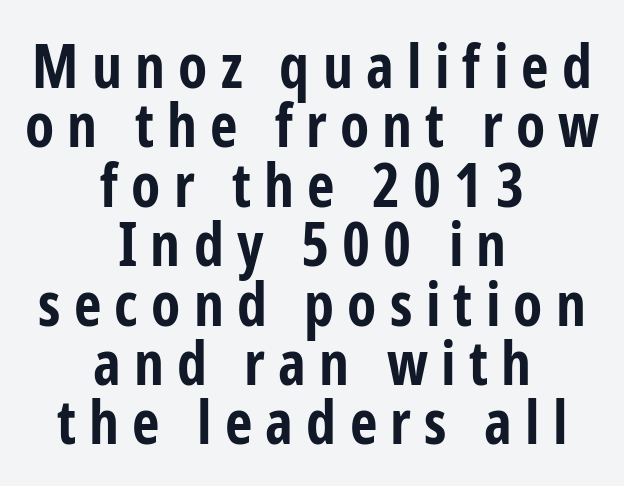
The image shows 60 px bold, condensed sans-serif type, upright; set centered, tight line spacing (0.99x), unusually wide letter spacing (+0.22 em), not underlined; low stroke contrast and a medium x-height.
